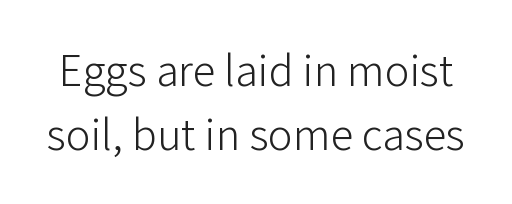
Q: Is the text bold? A: No.
Q: Is the text italic (slanted)? A: No, it is upright.
Q: Is the typeface a serif or a sans-serif typeface? A: Sans-serif.
Q: Is the text underlined? A: No.
Q: Is the spacing between letters normal or unusually wide? A: Normal.
Q: Is the spacing between lines tight, normal or loose? A: Normal.
Q: Width (condensed, normal, or wide)? A: Normal.
Q: Stroke contrast? A: Low.
Q: x-height? A: Medium.
Q: Monospaced? A: No.
